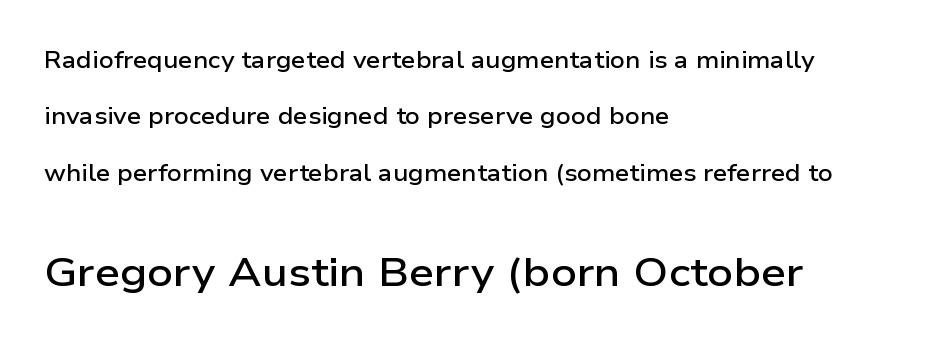
The image shows 40 px semibold, wide sans-serif type, upright; set left-aligned, loose line spacing (2.45x), normal letter spacing, not underlined; the second (bottom) block is 1.74x larger; low stroke contrast and a medium x-height.
